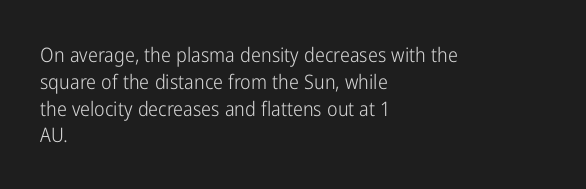
{"italic": "no", "bold": "no", "underline": "no", "align": "left", "line_spacing": "normal", "line_spacing_ratio": 1.34, "letter_spacing": "normal", "letter_spacing_em": 0.0, "glyph_px": 20}
